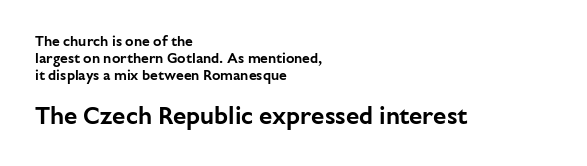
Q: Is the text italic (slanted)? A: No, it is upright.
Q: Is the text underlined? A: No.
Q: How is the paragraph aligned? A: Left-aligned.
Q: Is the spacing between letters normal or unusually wide? A: Normal.
Q: Which block of text is set in a larger size, the first (top) or the second (bottom)? A: The second (bottom) one.
